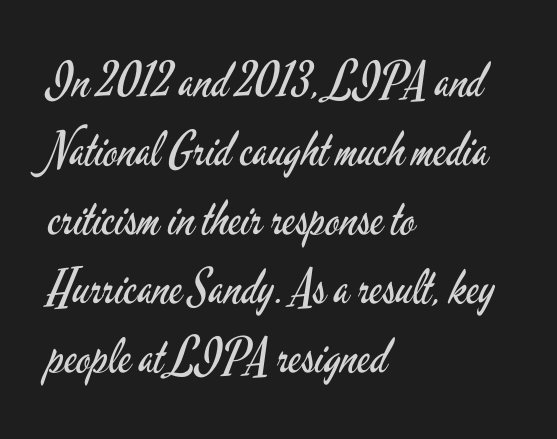
The gaps between neighbouring characters are ordinary and unremarkable. Observe the absence of serifs on each vertical stroke in this sample. The rendering anchors every line to the left-hand side. Any mark beneath the type? The region is blank. Do the characters align in a grid? No, the font is proportional.
